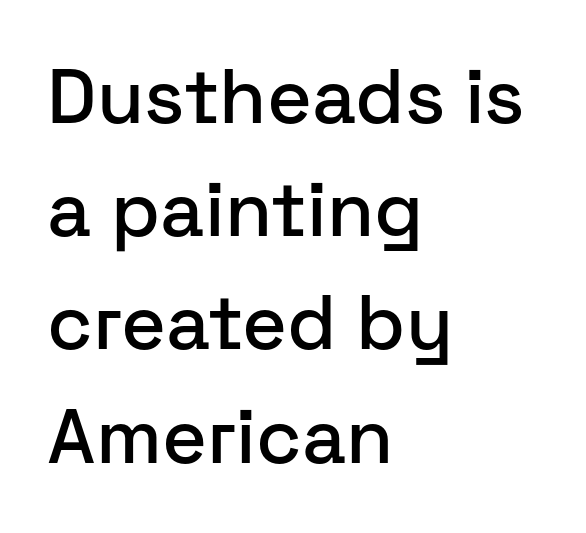
{"serif": "no", "italic": "no", "width": "normal", "stroke_contrast": "low", "x_height": "medium", "monospaced": "no", "underline": "no", "align": "left", "line_spacing": "normal", "line_spacing_ratio": 1.47, "letter_spacing": "normal", "letter_spacing_em": 0.0, "glyph_px": 77}
